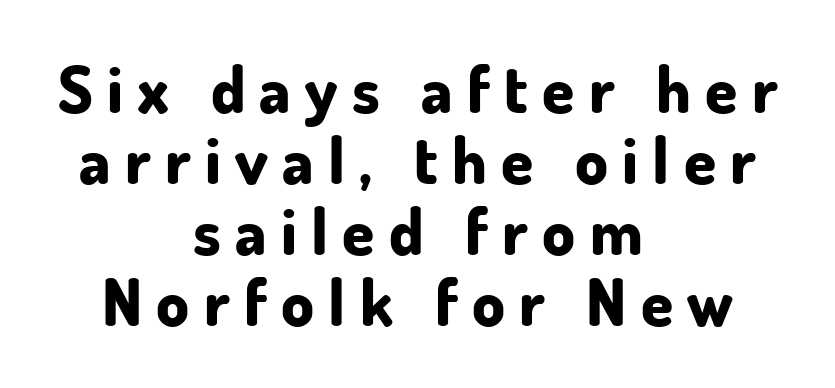
Q: Is the text bold? A: Yes.
Q: Is the text italic (slanted)? A: No, it is upright.
Q: Is the typeface a serif or a sans-serif typeface? A: Sans-serif.
Q: Is the text underlined? A: No.
Q: How is the paragraph aligned? A: Centered.
Q: Is the spacing between letters normal or unusually wide? A: Unusually wide.
Q: Is the spacing between lines tight, normal or loose? A: Tight.
Q: Width (condensed, normal, or wide)? A: Normal.
Q: Stroke contrast? A: Low.
Q: x-height? A: Small.
Q: Monospaced? A: No.
